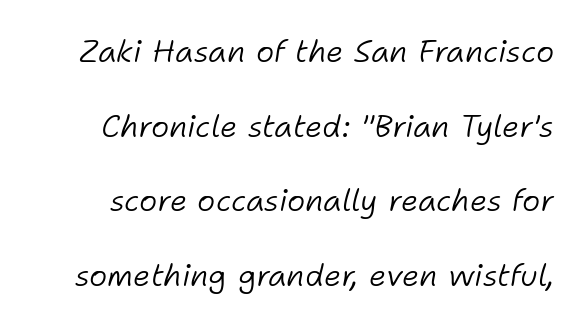
{"italic": "yes", "lean": "right", "slant_degrees": 11, "bold": "no", "weight": "light", "width": "normal", "stroke_contrast": "low", "x_height": "medium", "monospaced": "no", "underline": "no", "line_spacing": "loose", "line_spacing_ratio": 2.41, "letter_spacing": "normal", "letter_spacing_em": 0.0, "glyph_px": 31}
